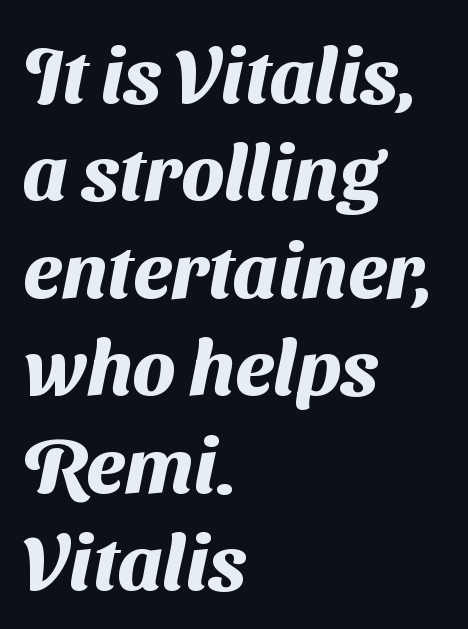
The glyphs are unaccompanied by any horizontal stroke below them. I'd call this a sans setting — the letters go barefoot. Default kerning and tracking; the words read as compact shapes. These lines carry a lot of weight — the face is fully bold.
